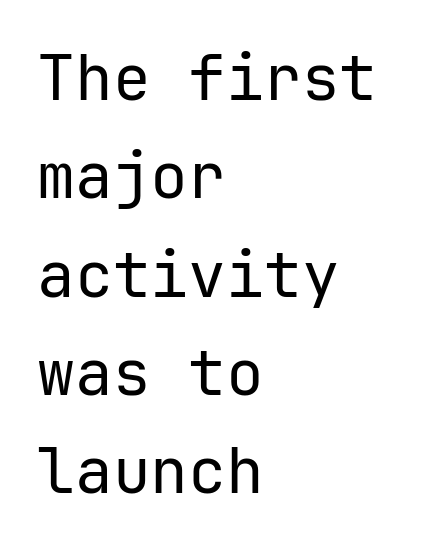
{"serif": "no", "italic": "no", "bold": "no", "weight": "regular", "width": "normal", "stroke_contrast": "low", "x_height": "medium", "monospaced": "yes", "underline": "no", "align": "left", "line_spacing": "normal", "line_spacing_ratio": 1.56, "letter_spacing": "normal", "letter_spacing_em": 0.0, "glyph_px": 63}
